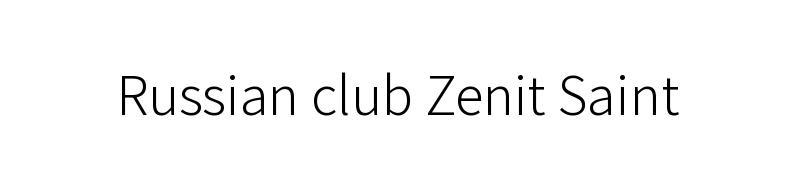
{"serif": "no", "italic": "no", "bold": "no", "weight": "light", "width": "normal", "stroke_contrast": "low", "x_height": "medium", "monospaced": "no", "underline": "no", "letter_spacing": "normal", "letter_spacing_em": 0.0, "glyph_px": 58}
